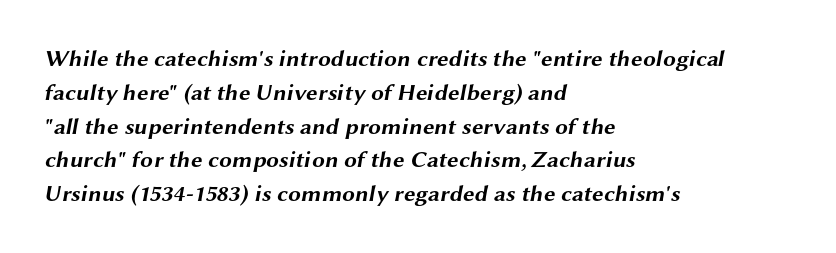
Q: Is the text bold? A: Yes.
Q: Is the text underlined? A: No.
Q: How is the paragraph aligned? A: Left-aligned.
Q: Is the spacing between letters normal or unusually wide? A: Normal.
Q: Is the spacing between lines tight, normal or loose? A: Normal.
